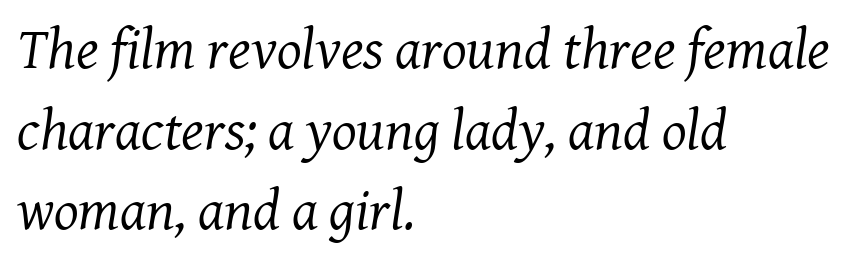
The image shows 58 px regular-weight serif type, italic (leaning right); set left-aligned, normal line spacing (1.39x), normal letter spacing, not underlined; medium stroke contrast and a medium x-height.
